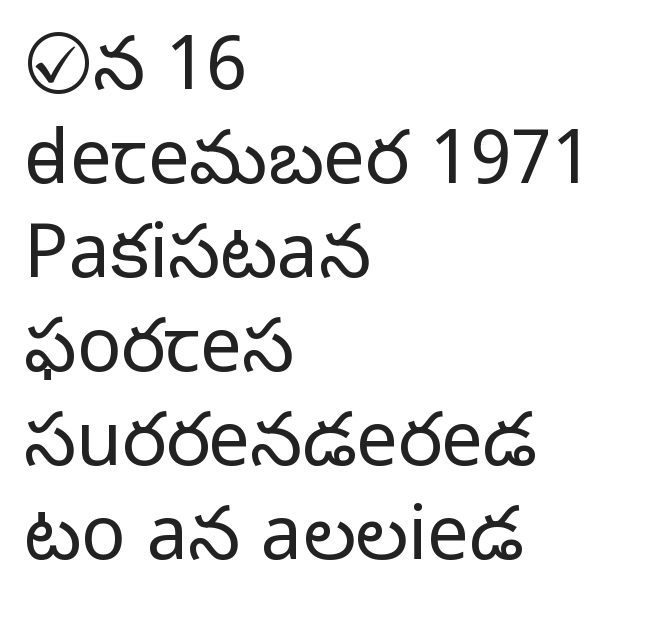
A classic flush-left, rag-right setting is used for this passage. The face used here is rendered with its standard letterfit. Compared with typical paragraphs, the rows here are spaced about the same. A typesetter would call this proportional, since set widths differ per character.
